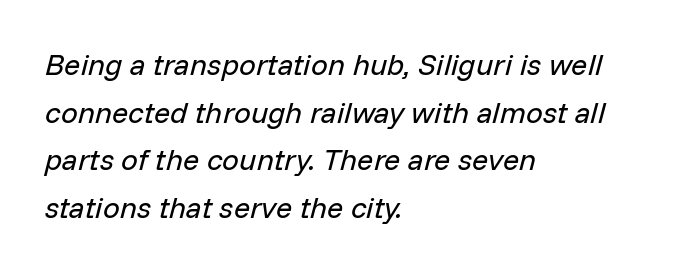
Q: Is the text bold? A: No.
Q: Is the text italic (slanted)? A: Yes, it leans right by about 14 degrees.
Q: Is the text underlined? A: No.
Q: How is the paragraph aligned? A: Left-aligned.
Q: Is the spacing between letters normal or unusually wide? A: Normal.
Q: Is the spacing between lines tight, normal or loose? A: Normal.
Q: Width (condensed, normal, or wide)? A: Normal.
Q: Stroke contrast? A: Low.
Q: x-height? A: Medium.
Q: Monospaced? A: No.
